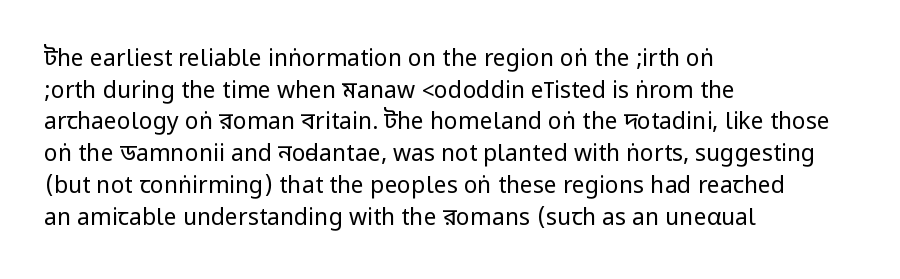
The image shows 23 px text type, upright; set left-aligned, normal line spacing (1.38x), normal letter spacing, not underlined.
